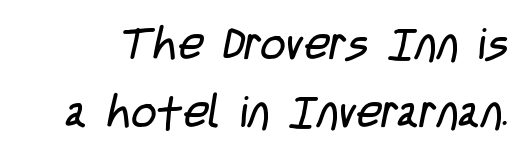
The characters are drawn with everyday or finer stroke widths. Honestly, the row spacing looks completely unremarkable. No word sits above an underline. Each letter's strokes conclude bluntly, with no projecting serifs. Glyph-to-glyph distance matches everyday printed text.
